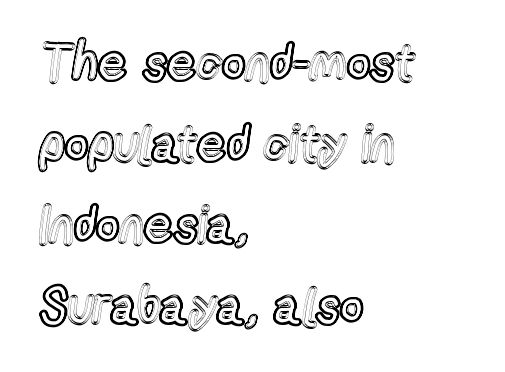
Q: Is the text italic (slanted)? A: Yes.
Q: Is the text underlined? A: No.
Q: How is the paragraph aligned? A: Left-aligned.
Q: Is the spacing between letters normal or unusually wide? A: Normal.
Q: Is the spacing between lines tight, normal or loose? A: Normal.
Q: Width (condensed, normal, or wide)? A: Condensed.
Q: x-height? A: Medium.
Q: Monospaced? A: No.
